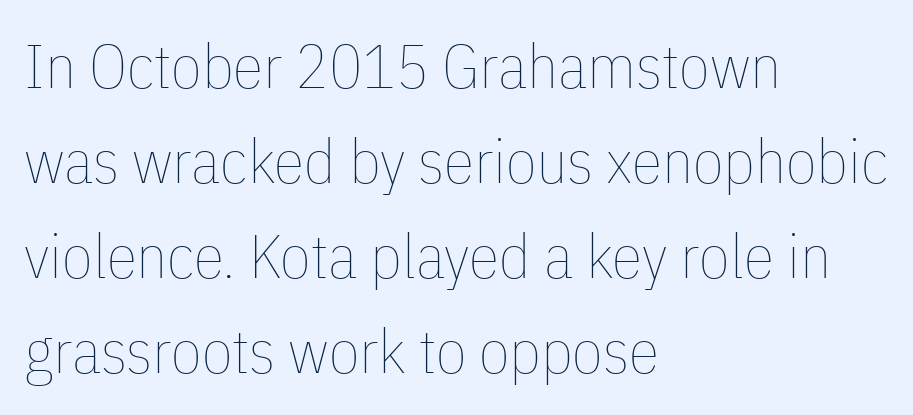
The image shows 62 px thin, condensed type, upright; set left-aligned, normal line spacing (1.53x), normal letter spacing, not underlined; low stroke contrast and a medium x-height.
